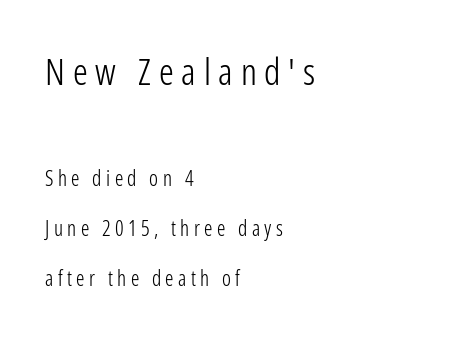
Q: Is the text bold? A: No.
Q: Is the text italic (slanted)? A: No, it is upright.
Q: Is the typeface a serif or a sans-serif typeface? A: Sans-serif.
Q: Is the text underlined? A: No.
Q: How is the paragraph aligned? A: Left-aligned.
Q: Is the spacing between letters normal or unusually wide? A: Unusually wide.
Q: Is the spacing between lines tight, normal or loose? A: Loose.
Q: Which block of text is set in a larger size, the first (top) or the second (bottom)? A: The first (top) one.
Q: Width (condensed, normal, or wide)? A: Condensed.
Q: Stroke contrast? A: Low.
Q: x-height? A: Medium.
Q: Monospaced? A: No.
